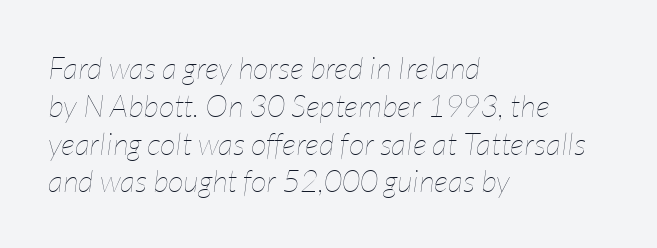
Check the space under the baseline: it is left empty. Style check: oblique. The rendering uses natural spacing where letterforms have individual widths. Left-aligned paragraph, ragged on the right. Between one letter and the next there's only the usual sliver of space.
